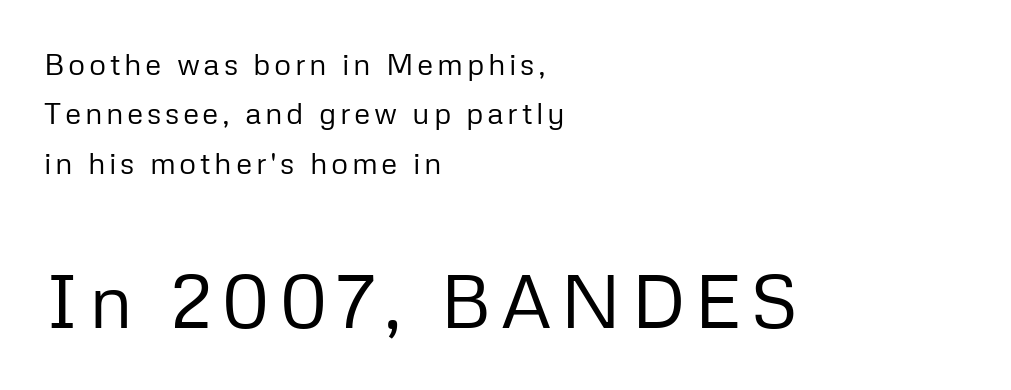
The image shows 75 px regular-weight sans-serif type, upright; set left-aligned, normal line spacing (1.65x), not underlined; the second (bottom) block is 2.5x larger; low stroke contrast and a medium x-height.
